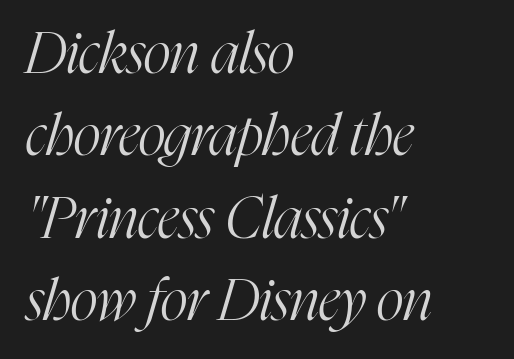
The rendering keeps characters at their native spacing. Every row of glyphs begins at an identical x-position on the left. This sample uses a serif face. Leading matches the norm, producing a regular column.
